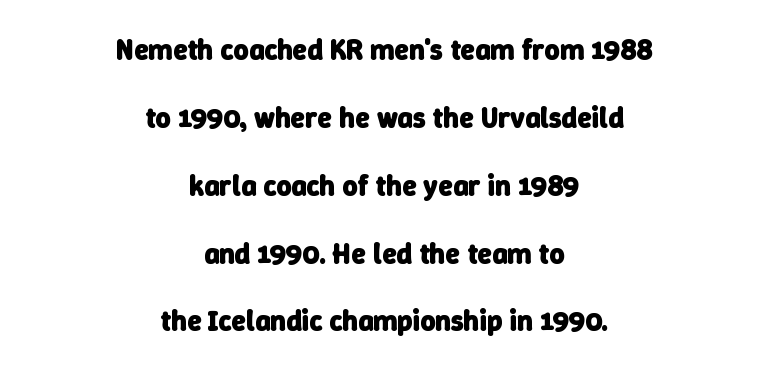
The image shows 29 px heavy sans-serif type; set centered, loose line spacing (2.34x), normal letter spacing, not underlined; low stroke contrast and a medium x-height.
